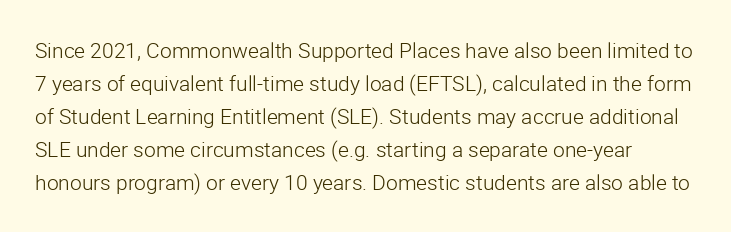
{"italic": "no", "bold": "no", "underline": "no", "line_spacing": "normal", "line_spacing_ratio": 1.57, "letter_spacing": "normal", "letter_spacing_em": 0.0, "glyph_px": 21}
